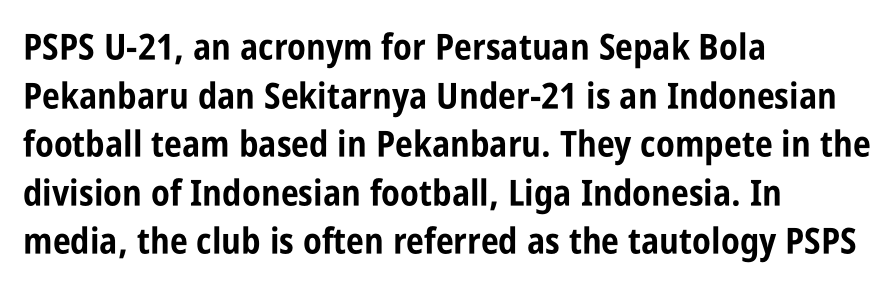
The face used here has the dense, thick strokes of a bold. Baseline-to-baseline distance is the conventional proportion of letter height. Horizontally, the lines are justified to the leading edge only. The passage shown is not underscored anywhere.
